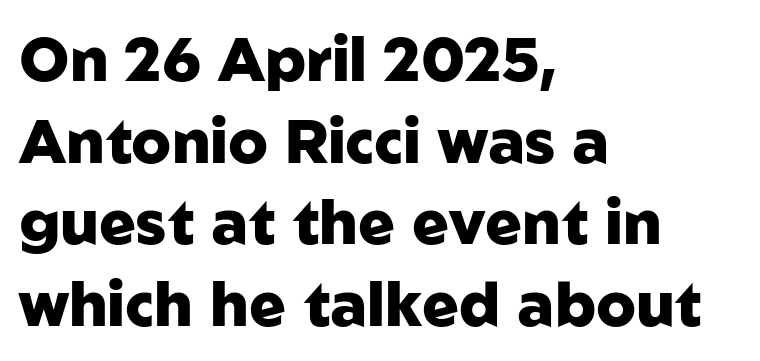
{"serif": "no", "italic": "no", "bold": "yes", "weight": "heavy", "width": "normal", "stroke_contrast": "low", "x_height": "medium", "monospaced": "no", "underline": "no", "align": "left", "line_spacing": "normal", "line_spacing_ratio": 1.34, "letter_spacing": "normal", "letter_spacing_em": 0.0, "glyph_px": 61}
